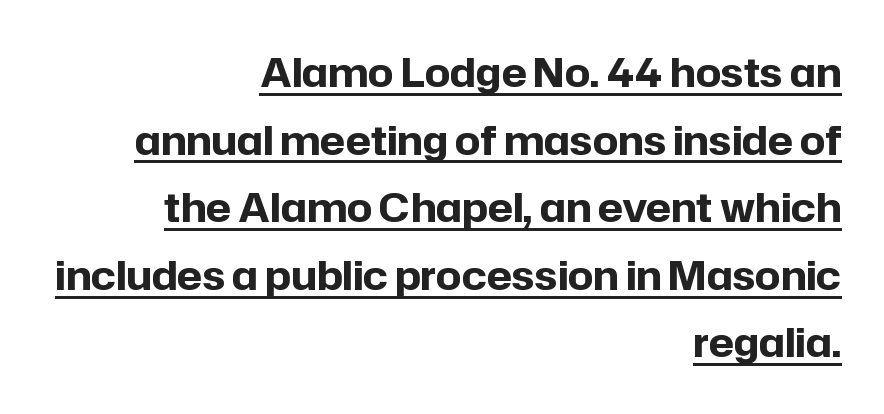
{"serif": "no", "italic": "no", "bold": "yes", "weight": "bold", "width": "normal", "stroke_contrast": "low", "x_height": "medium", "monospaced": "no", "underline": "yes", "align": "right", "line_spacing": "normal", "line_spacing_ratio": 1.69, "letter_spacing": "normal", "letter_spacing_em": 0.0, "glyph_px": 40}
